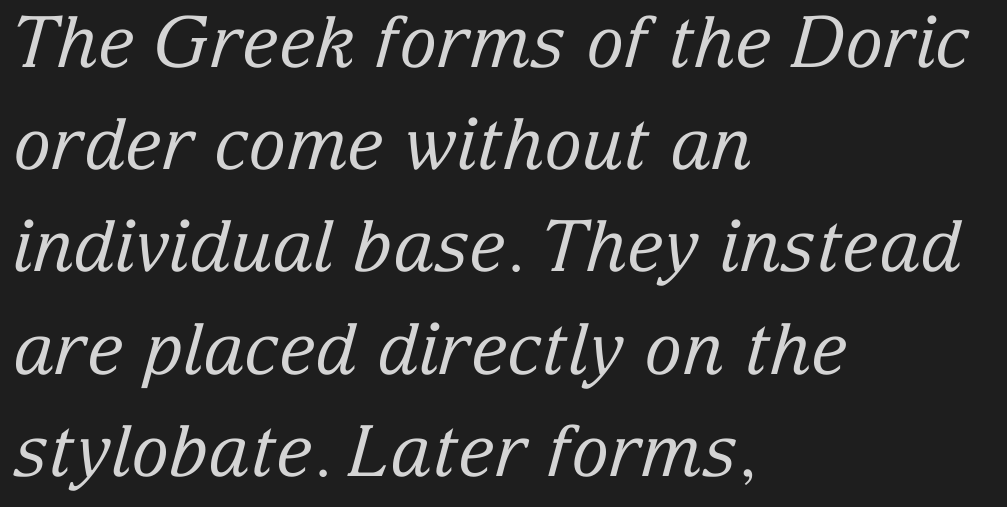
The rendering uses natural spacing where letterforms have individual widths. Descender tails drop into unmarked territory. Notice how descenders clear the ascenders below comfortably — that's standard leading. The whole block is typeset with a tilt. No chunkiness to these letters — they're not bold.
